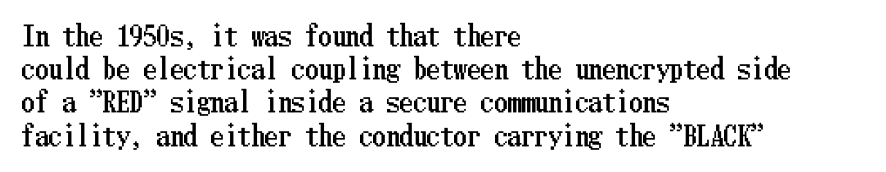
Every row of glyphs begins at an identical x-position on the left. These lines were composed using upright roman letters. Standard letterfit; no display-style spreading of the glyphs. The glyphs are unaccompanied by any horizontal stroke below them.
